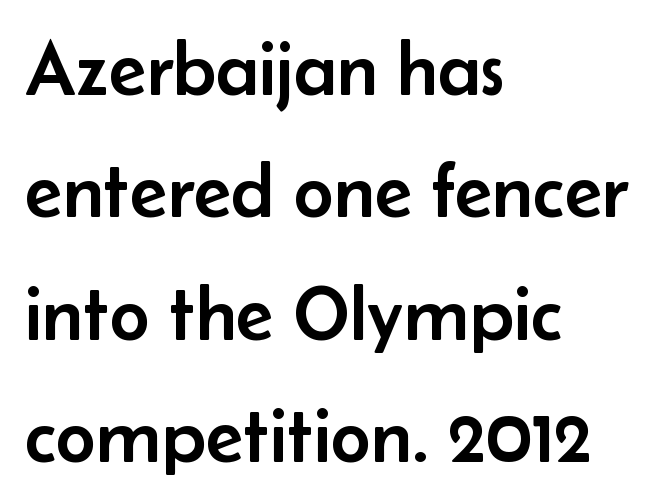
Q: Is the text italic (slanted)? A: No, it is upright.
Q: Is the typeface a serif or a sans-serif typeface? A: Sans-serif.
Q: Is the text underlined? A: No.
Q: How is the paragraph aligned? A: Left-aligned.
Q: Is the spacing between letters normal or unusually wide? A: Normal.
Q: Is the spacing between lines tight, normal or loose? A: Normal.
Q: Width (condensed, normal, or wide)? A: Normal.
Q: Stroke contrast? A: Low.
Q: x-height? A: Small.
Q: Monospaced? A: No.
